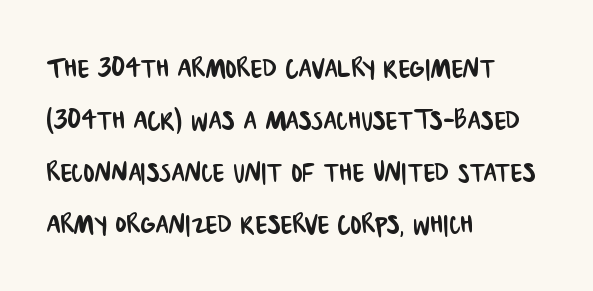
Q: Is the typeface a serif or a sans-serif typeface? A: Sans-serif.
Q: Is the text underlined? A: No.
Q: How is the paragraph aligned? A: Left-aligned.
Q: Is the spacing between letters normal or unusually wide? A: Normal.
Q: Is the spacing between lines tight, normal or loose? A: Normal.
Q: Width (condensed, normal, or wide)? A: Condensed.
Q: Stroke contrast? A: Low.
Q: x-height? A: Large.
Q: Monospaced? A: No.
